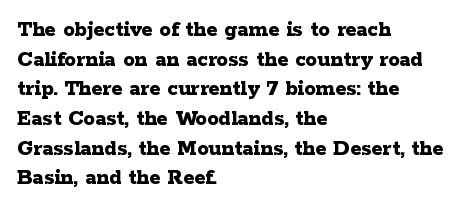
The image shows 23 px bold type, upright; set left-aligned, normal line spacing (1.29x), normal letter spacing, not underlined.
